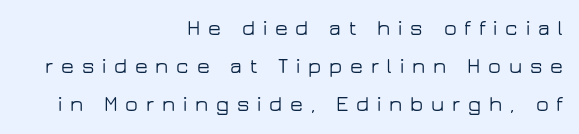
Q: Is the text italic (slanted)? A: No, it is upright.
Q: Is the text underlined? A: No.
Q: How is the paragraph aligned? A: Right-aligned.
Q: Is the spacing between letters normal or unusually wide? A: Unusually wide.
